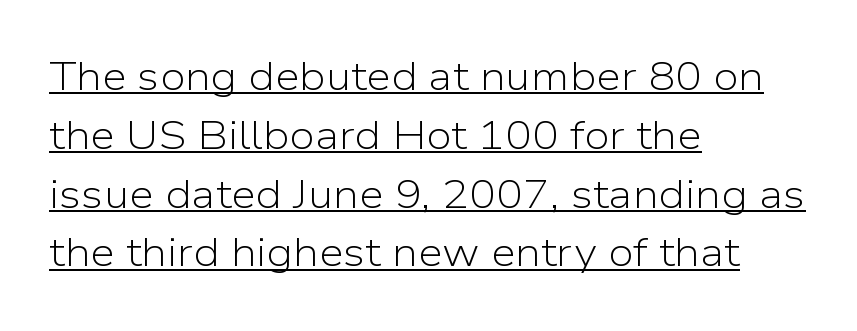
The image shows 40 px light sans-serif type, upright; set left-aligned, normal line spacing (1.47x), normal letter spacing, underlined; low stroke contrast and a medium x-height.
